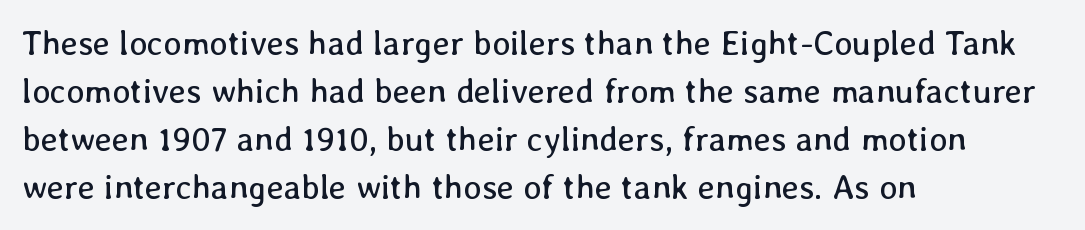
Line spacing here is normal. Quick note: not italic, upright. A bare baseline throughout the passage. This sample uses plain, unmodified letter spacing. These glyphs show unthickened strokes, regular width or finer.
